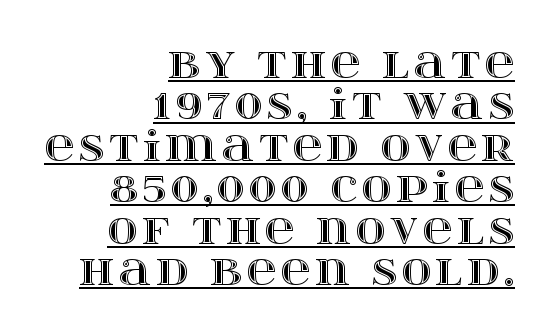
The image shows 41 px wide type, upright; set right-aligned, tight line spacing (1.01x), underlined; a large x-height.
